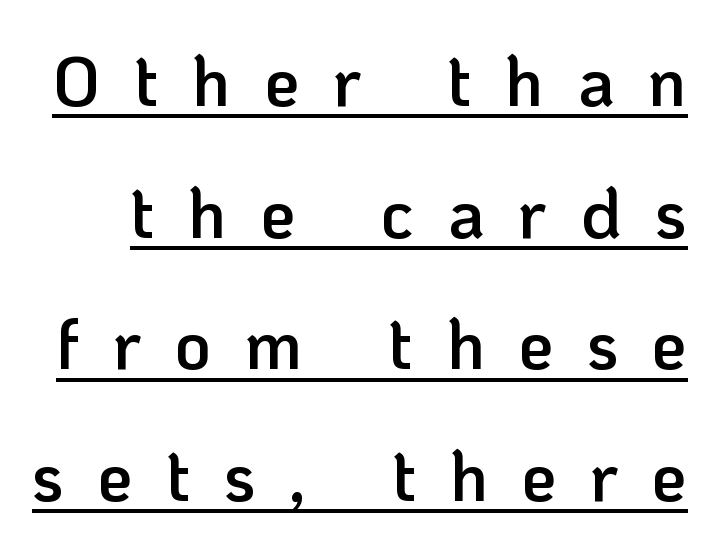
The rendering uses natural spacing where letterforms have individual widths. Here the glyphs are tracked loosely, breaking word shapes into spaced letters. Note: no serifs on the glyphs. The passage shown is semibold, sitting just below true bold. A roman cut, with each character standing at attention.
